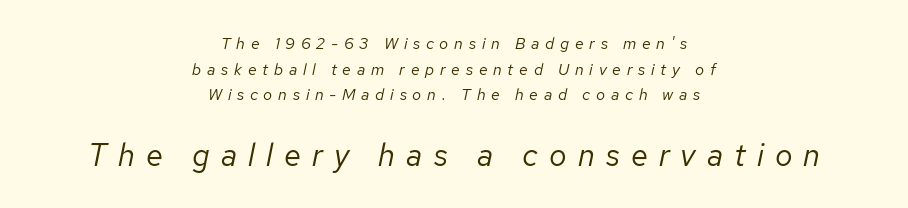
Honestly, the letter spacing is so wide it's the main thing you notice. The line-height multiplier appears to be the usual default. The paragraph shown floats in the horizontal middle. These two chunks differ in scale, with the bottom chunk taking the larger measure.
